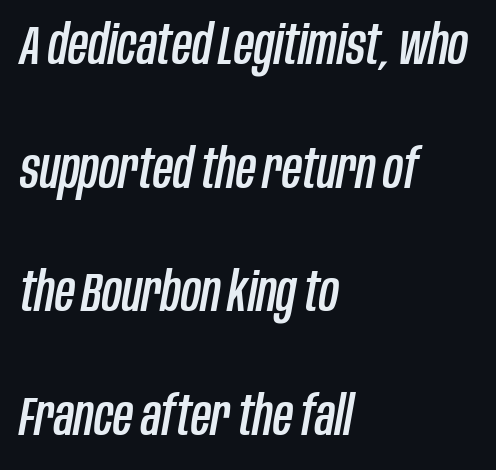
{"italic": "yes", "lean": "right", "slant_degrees": 10, "width": "condensed", "stroke_contrast": "low", "x_height": "large", "monospaced": "no", "underline": "no", "align": "left", "line_spacing": "loose", "line_spacing_ratio": 2.25, "letter_spacing": "normal", "letter_spacing_em": 0.0, "glyph_px": 55}
